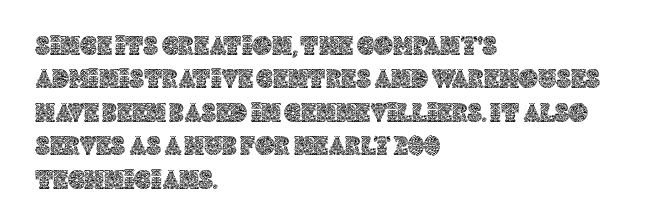
Q: Is the text italic (slanted)? A: No, it is upright.
Q: Is the text underlined? A: No.
Q: How is the paragraph aligned? A: Left-aligned.
Q: Is the spacing between letters normal or unusually wide? A: Normal.
